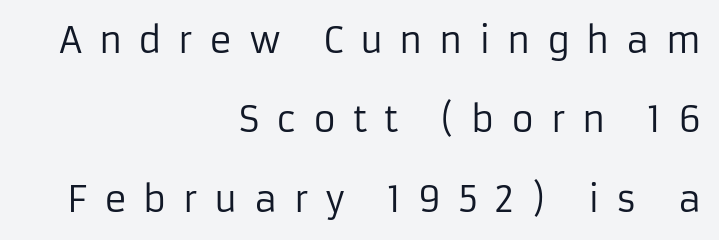
Loosely led — the rows are spread out. Character widths vary here, with narrow letters taking less room than wide ones. You can tell it's not italic because the verticals are truly vertical. Between one letter and the next there's a generous, obvious gap. A quiet, ordinary-to-light weight characterises the typeface. Glance below the letters and you will spot only blank space.
